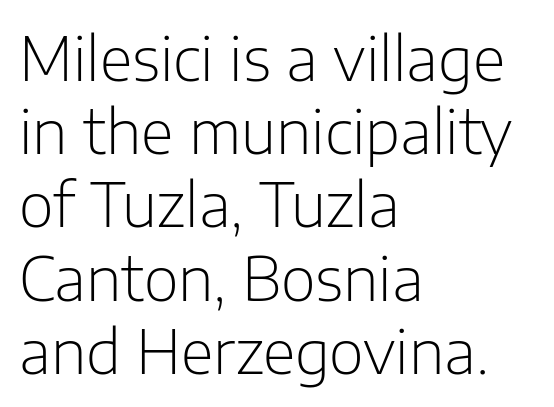
Q: Is the text bold? A: No.
Q: Is the text italic (slanted)? A: No, it is upright.
Q: Is the typeface a serif or a sans-serif typeface? A: Sans-serif.
Q: Is the text underlined? A: No.
Q: How is the paragraph aligned? A: Left-aligned.
Q: Is the spacing between letters normal or unusually wide? A: Normal.
Q: Width (condensed, normal, or wide)? A: Normal.
Q: Stroke contrast? A: Low.
Q: x-height? A: Medium.
Q: Monospaced? A: No.
